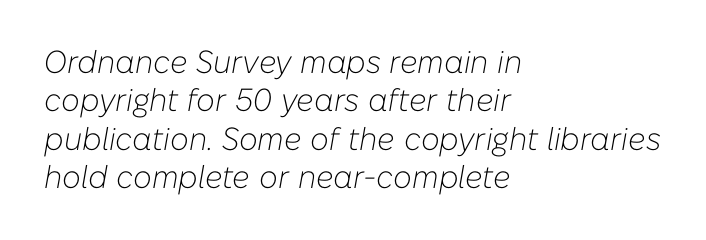
The image shows 32 px light type, italic (leaning right); set left-aligned, line spacing 1.2x, normal letter spacing, not underlined; low stroke contrast and a medium x-height.
